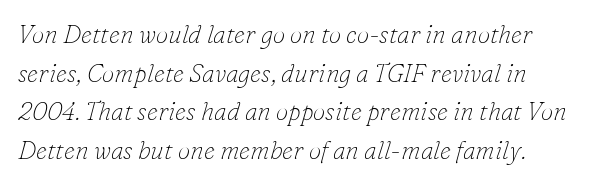
{"italic": "yes", "lean": "right", "slant_degrees": 16, "bold": "no", "underline": "no", "align": "left", "line_spacing": "normal", "line_spacing_ratio": 1.55, "letter_spacing": "normal", "letter_spacing_em": 0.0, "glyph_px": 25}
